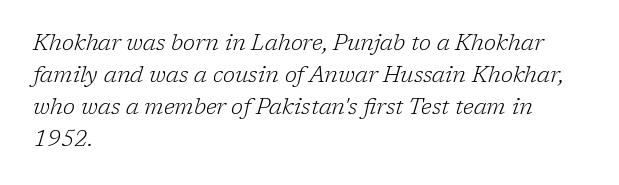
{"italic": "yes", "lean": "right", "slant_degrees": 17, "bold": "no", "underline": "no", "align": "left", "line_spacing": "normal", "line_spacing_ratio": 1.45, "letter_spacing": "normal", "letter_spacing_em": 0.0, "glyph_px": 22}
